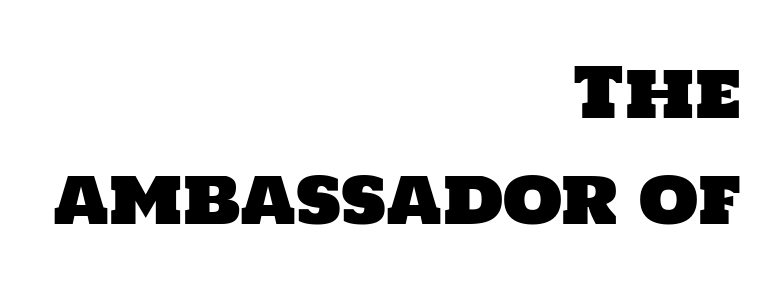
{"serif": "no", "width": "normal", "stroke_contrast": "low", "x_height": "large", "monospaced": "no", "underline": "no", "align": "right", "line_spacing": "normal", "line_spacing_ratio": 1.54, "letter_spacing": "normal", "letter_spacing_em": 0.0, "glyph_px": 69}
